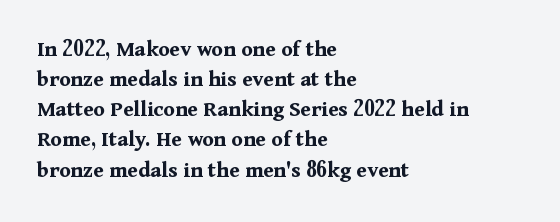
Does extra space separate the letters? No, they use regular spacing. The passage is arranged the way most books set body copy — flush left. Successive baselines arrive at the customary interval. Posture: upright roman. Is the type bold? Yes — the strokes are clearly thick and heavy.
